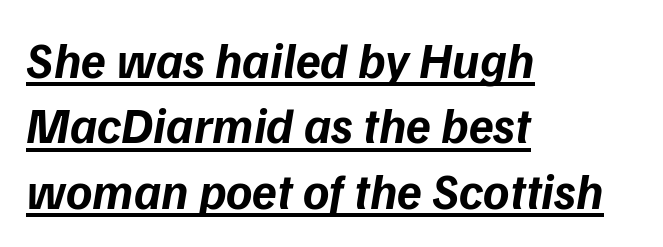
{"italic": "yes", "lean": "right", "slant_degrees": 9, "bold": "yes", "weight": "bold", "width": "normal", "stroke_contrast": "low", "x_height": "medium", "monospaced": "no", "underline": "yes", "align": "left", "line_spacing": "normal", "line_spacing_ratio": 1.31, "letter_spacing": "normal", "letter_spacing_em": 0.0, "glyph_px": 50}
